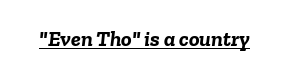
{"italic": "yes", "lean": "right", "slant_degrees": 6, "bold": "yes", "underline": "yes", "letter_spacing": "normal", "letter_spacing_em": 0.0, "glyph_px": 22}
